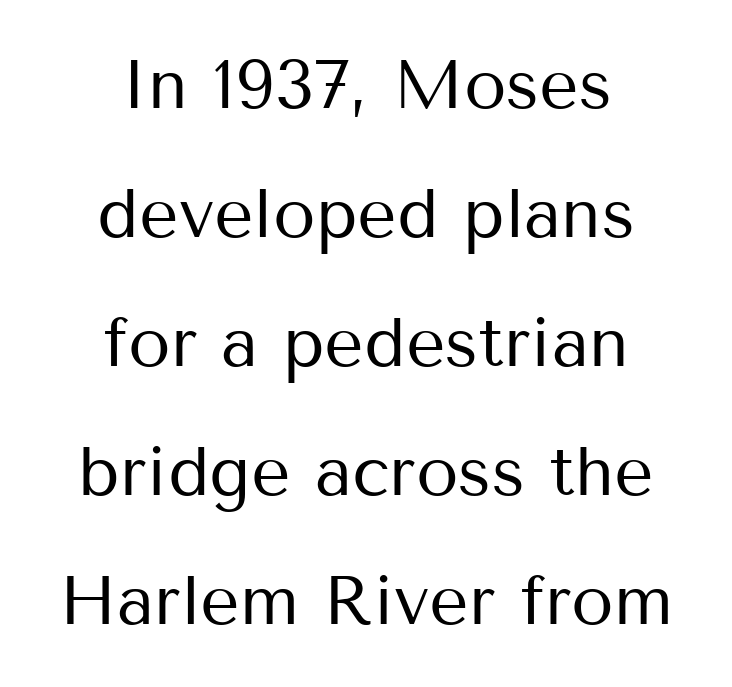
Q: Is the text bold? A: No.
Q: Is the text italic (slanted)? A: No, it is upright.
Q: Is the typeface a serif or a sans-serif typeface? A: Sans-serif.
Q: Is the text underlined? A: No.
Q: How is the paragraph aligned? A: Centered.
Q: Is the spacing between letters normal or unusually wide? A: Normal.
Q: Width (condensed, normal, or wide)? A: Normal.
Q: Stroke contrast? A: Medium.
Q: x-height? A: Medium.
Q: Monospaced? A: No.
